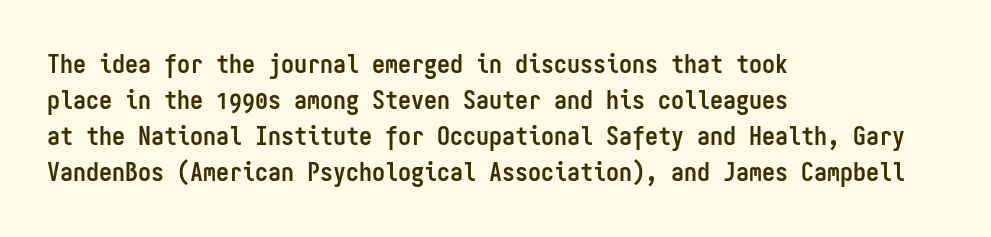
The image shows 26 px bold type, upright; set left-aligned, normal line spacing (1.39x), normal letter spacing, not underlined.
